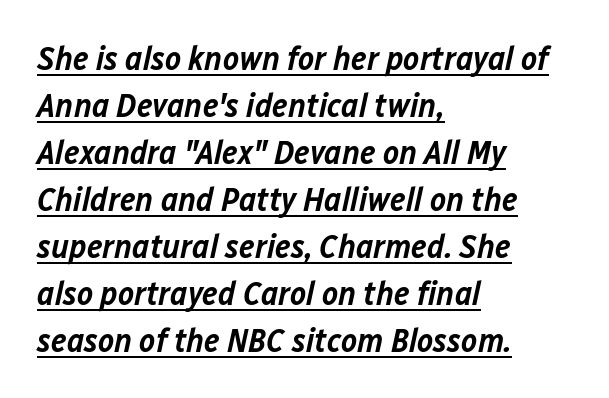
These lines are set flush left with a ragged right edge. You can see a thin bar hugging the bottom of the glyphs. Does the lettering tilt? It does — this is italic. Note the varied advance widths — an 'i' is clearly narrower than an 'm'.
